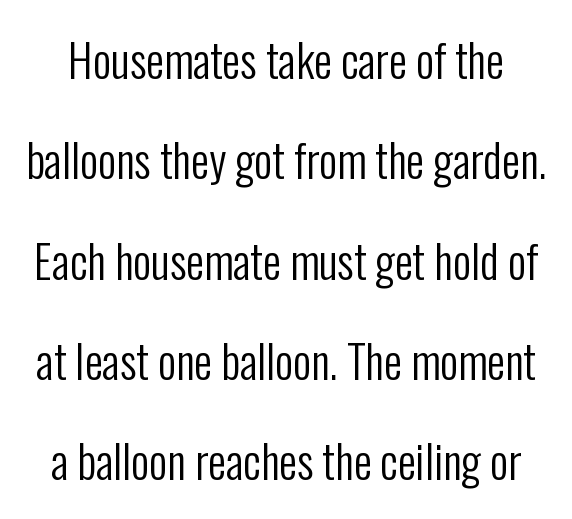
{"serif": "no", "italic": "no", "bold": "no", "weight": "regular", "width": "condensed", "stroke_contrast": "low", "x_height": "medium", "monospaced": "no", "underline": "no", "line_spacing": "loose", "line_spacing_ratio": 2.23, "letter_spacing": "normal", "letter_spacing_em": 0.0, "glyph_px": 45}
